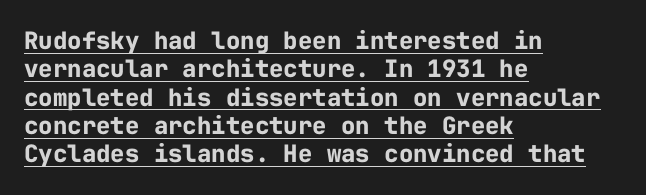
The typesetting leans heavy: a genuine bold. Looks like someone drew a line under every word here. Caption: standard tracking, unaltered. Is the block centered? No — it sits flush against the left margin.
